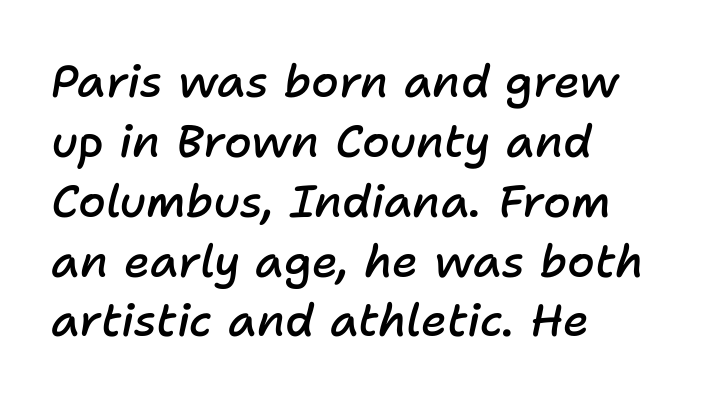
Where is the straight margin? On the left. You can tell it's italic because the verticals aren't actually vertical. The tracking reads as untouched default to a designer's eye. Descenders are the only things crossing below the line. Is this a fixed-width face? No — the glyphs have proportional, varying widths. Stems and bowls a touch heavier than normal — semibold.
